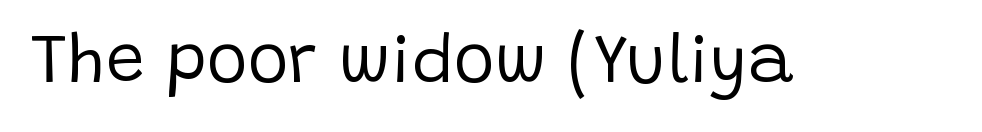
{"serif": "no", "italic": "no", "bold": "no", "weight": "regular", "width": "normal", "stroke_contrast": "low", "x_height": "large", "monospaced": "no", "underline": "no", "letter_spacing": "normal", "letter_spacing_em": 0.0, "glyph_px": 69}
